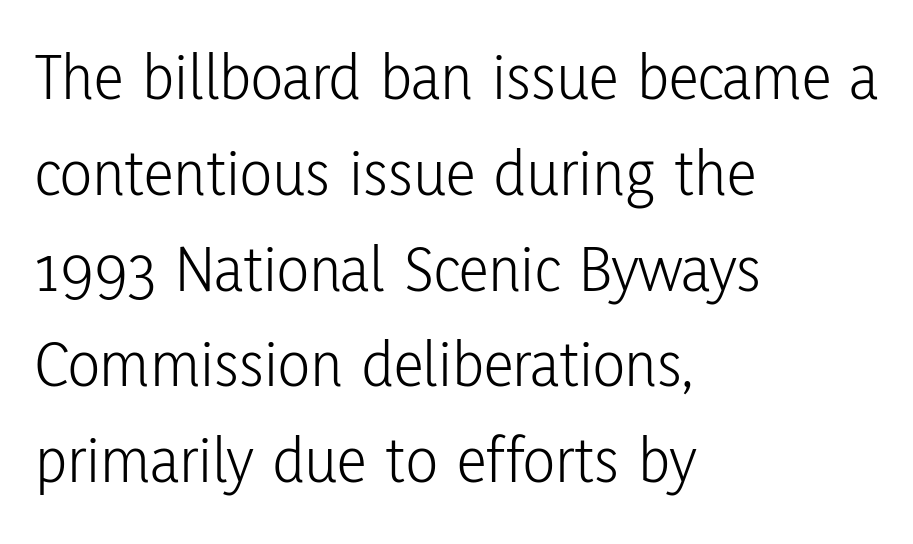
The image shows 67 px light, condensed sans-serif type, upright; set left-aligned, normal line spacing (1.43x), normal letter spacing, not underlined; low stroke contrast and a medium x-height.
